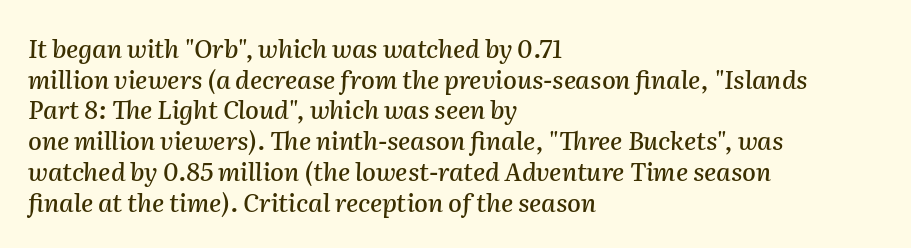
{"italic": "yes", "lean": "right", "slant_degrees": 2, "underline": "no", "align": "left", "line_spacing_ratio": 1.23, "letter_spacing": "normal", "letter_spacing_em": 0.0, "glyph_px": 25}
